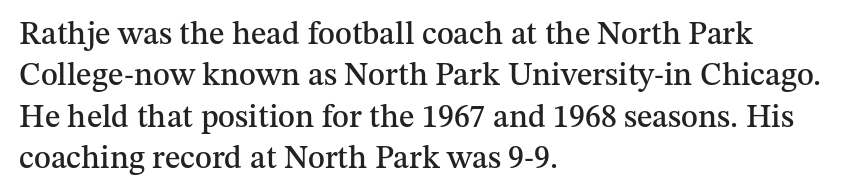
Proportional: the letters do not fall into vertical columns. Summary of vertical rhythm: regular, with standard interline spacing. The type is set solid horizontally, with unmodified tracking. The rag falls on the right side of this text block.
